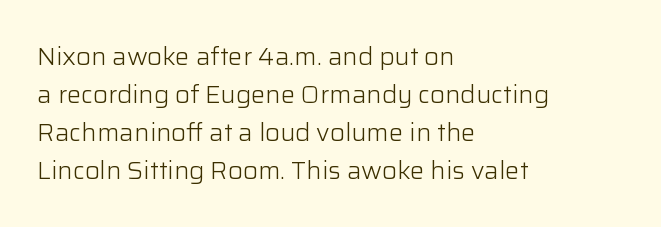
Caption: standard tracking, unaltered. How would I describe the line gaps? Plain and ordinary. Notice how the stems are strictly vertical — no italics here. The typeface has the unassuming heft of standard copy or less. The lines are quadded left.
